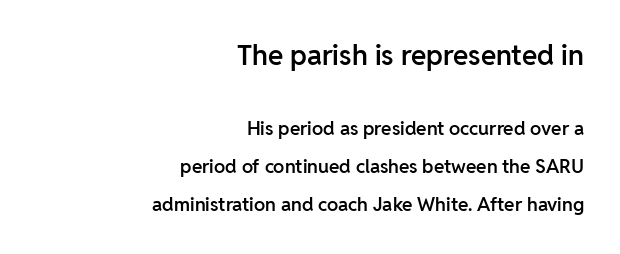
The image shows 28 px semibold sans-serif type, upright; set right-aligned, loose line spacing (2.01x), normal letter spacing, not underlined; the first (top) block is 1.47x larger; low stroke contrast and a medium x-height.
